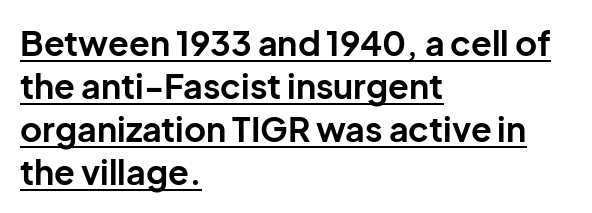
On the weight axis this lands at bold, roughly 700. Horizontally, the lines are justified to the leading edge only. What's the leading like? Ordinary, nothing unusual. This sample has the flowing, uneven cadence of proportional lettering.
